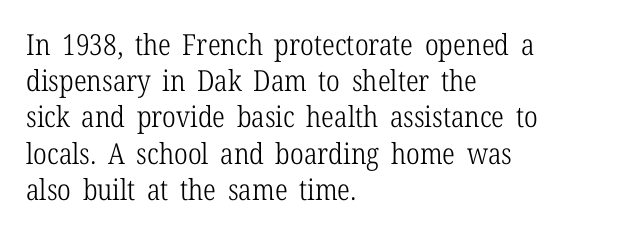
{"serif": "yes", "italic": "no", "bold": "no", "weight": "light", "width": "condensed", "stroke_contrast": "low", "x_height": "medium", "monospaced": "no", "underline": "no", "align": "left", "line_spacing": "normal", "line_spacing_ratio": 1.25, "letter_spacing": "normal", "letter_spacing_em": 0.0, "glyph_px": 29}
